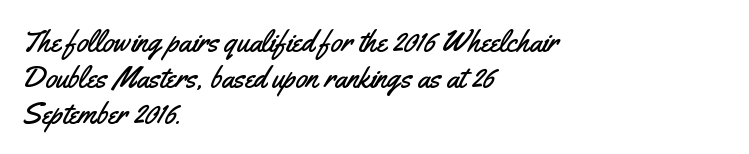
{"serif": "no", "width": "condensed", "stroke_contrast": "medium", "x_height": "small", "monospaced": "no", "underline": "no", "align": "left", "line_spacing_ratio": 1.2, "letter_spacing": "normal", "letter_spacing_em": 0.0, "glyph_px": 30}
